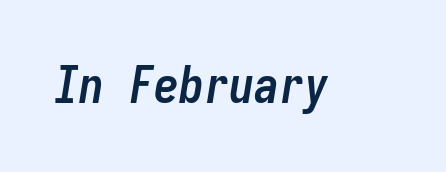
{"italic": "yes", "lean": "right", "slant_degrees": 9, "bold": "yes", "weight": "semibold", "width": "condensed", "stroke_contrast": "low", "x_height": "medium", "monospaced": "yes", "underline": "no", "letter_spacing": "normal", "letter_spacing_em": 0.0, "glyph_px": 50}
